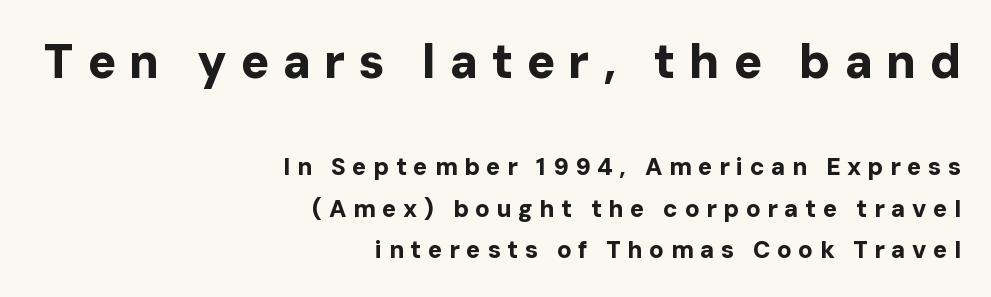
Q: Is the text bold? A: Yes.
Q: Is the text italic (slanted)? A: No, it is upright.
Q: Is the typeface a serif or a sans-serif typeface? A: Sans-serif.
Q: Is the text underlined? A: No.
Q: How is the paragraph aligned? A: Right-aligned.
Q: Is the spacing between letters normal or unusually wide? A: Unusually wide.
Q: Which block of text is set in a larger size, the first (top) or the second (bottom)? A: The first (top) one.
Q: Width (condensed, normal, or wide)? A: Normal.
Q: Stroke contrast? A: Low.
Q: x-height? A: Medium.
Q: Monospaced? A: No.
